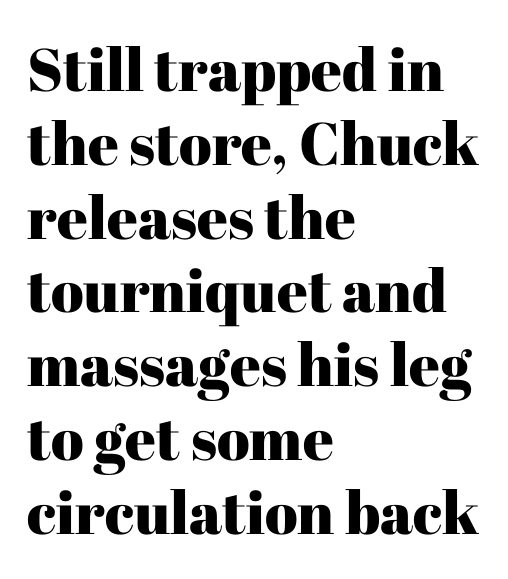
One-word summary of the alignment: left. Tracking here is standard; glyphs follow each other at the usual distance. The glyphs are unaccompanied by any horizontal stroke below them. Think of a printed novel: that variable character pitch is what you see here. The font's upright variant was chosen for this text. Are there feet on the stems? There are — it's a serif.
